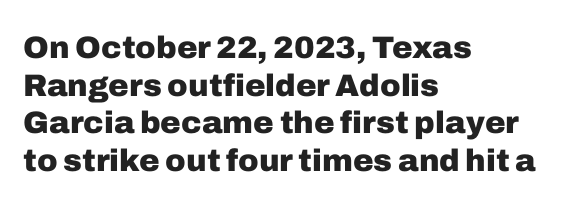
{"serif": "no", "italic": "no", "bold": "yes", "weight": "heavy", "width": "normal", "stroke_contrast": "low", "x_height": "medium", "monospaced": "no", "underline": "no", "align": "left", "line_spacing_ratio": 1.21, "letter_spacing": "normal", "letter_spacing_em": 0.0, "glyph_px": 31}
